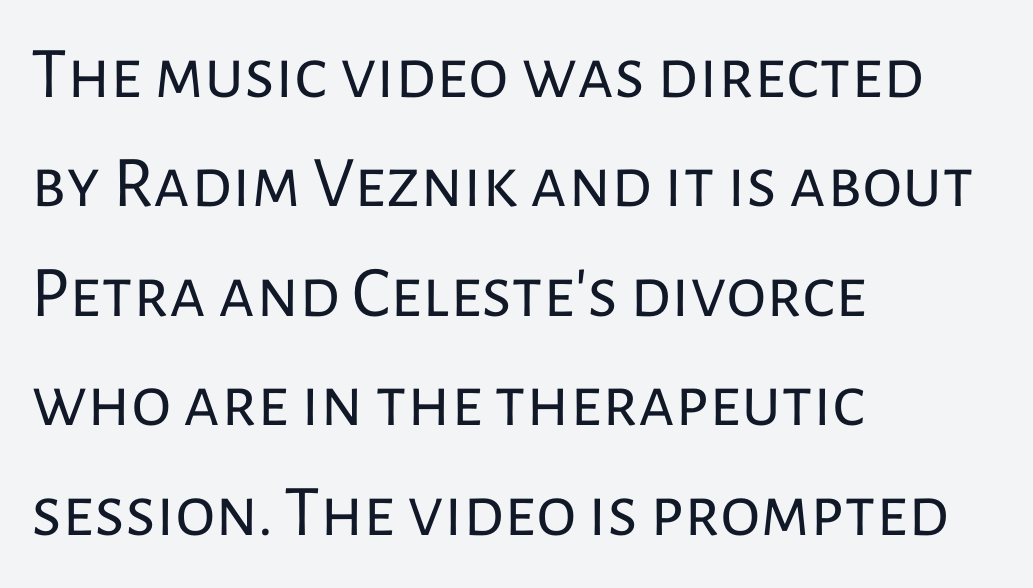
Q: Is the text bold? A: No.
Q: Is the text italic (slanted)? A: No, it is upright.
Q: Is the typeface a serif or a sans-serif typeface? A: Sans-serif.
Q: Is the text underlined? A: No.
Q: How is the paragraph aligned? A: Left-aligned.
Q: Is the spacing between letters normal or unusually wide? A: Normal.
Q: Is the spacing between lines tight, normal or loose? A: Normal.
Q: Width (condensed, normal, or wide)? A: Normal.
Q: Stroke contrast? A: Low.
Q: x-height? A: Medium.
Q: Monospaced? A: No.
